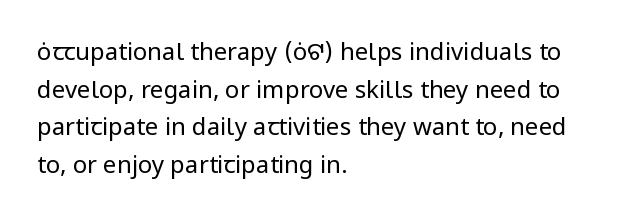
Q: Is the text bold? A: No.
Q: Is the text italic (slanted)? A: No, it is upright.
Q: Is the text underlined? A: No.
Q: How is the paragraph aligned? A: Left-aligned.
Q: Is the spacing between letters normal or unusually wide? A: Normal.
Q: Is the spacing between lines tight, normal or loose? A: Normal.
